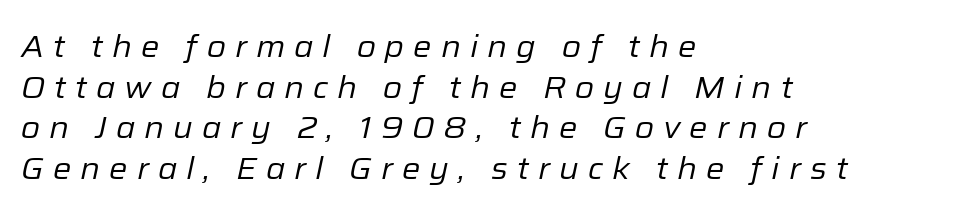
Q: Is the text bold? A: No.
Q: Is the text italic (slanted)? A: Yes, it leans right by about 12 degrees.
Q: Is the text underlined? A: No.
Q: How is the paragraph aligned? A: Left-aligned.
Q: Is the spacing between letters normal or unusually wide? A: Unusually wide.
Q: Is the spacing between lines tight, normal or loose? A: Normal.
Q: Width (condensed, normal, or wide)? A: Normal.
Q: Stroke contrast? A: Low.
Q: x-height? A: Medium.
Q: Monospaced? A: No.
